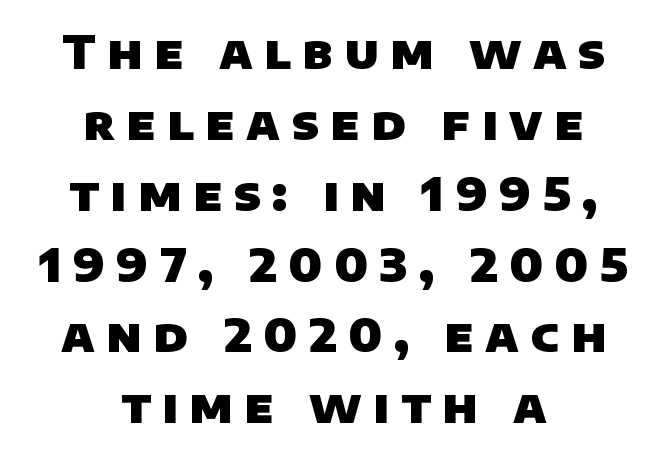
A sans-serif font was chosen for this passage. The area under the type is left untouched. Teacher's note: observe the equal gaps on both sides — that is centered alignment. Each word looks stretched out because of the extra space between its letters.
